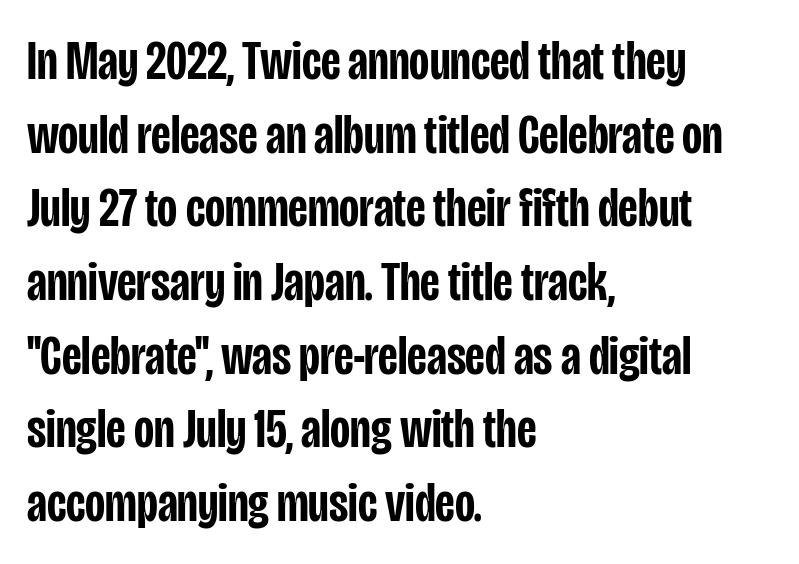
Q: Is the text bold? A: Semi-bold.
Q: Is the text italic (slanted)? A: No, it is upright.
Q: Is the typeface a serif or a sans-serif typeface? A: Sans-serif.
Q: Is the text underlined? A: No.
Q: How is the paragraph aligned? A: Left-aligned.
Q: Is the spacing between letters normal or unusually wide? A: Normal.
Q: Is the spacing between lines tight, normal or loose? A: Normal.
Q: Width (condensed, normal, or wide)? A: Condensed.
Q: Stroke contrast? A: Low.
Q: x-height? A: Large.
Q: Monospaced? A: No.
